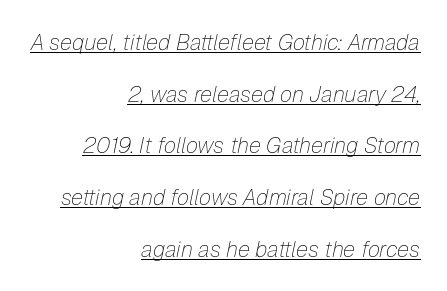
The image shows 22 px text type, italic (leaning right); set right-aligned, loose line spacing (2.35x), normal letter spacing, underlined.
